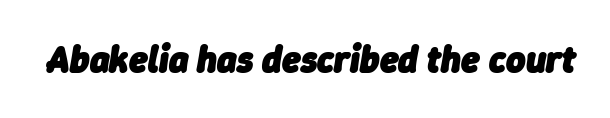
Q: Is the text bold? A: Yes.
Q: Is the text italic (slanted)? A: Yes, it leans right by about 9 degrees.
Q: Is the text underlined? A: No.
Q: Is the spacing between letters normal or unusually wide? A: Normal.
Q: Width (condensed, normal, or wide)? A: Normal.
Q: Stroke contrast? A: Low.
Q: x-height? A: Medium.
Q: Monospaced? A: No.
